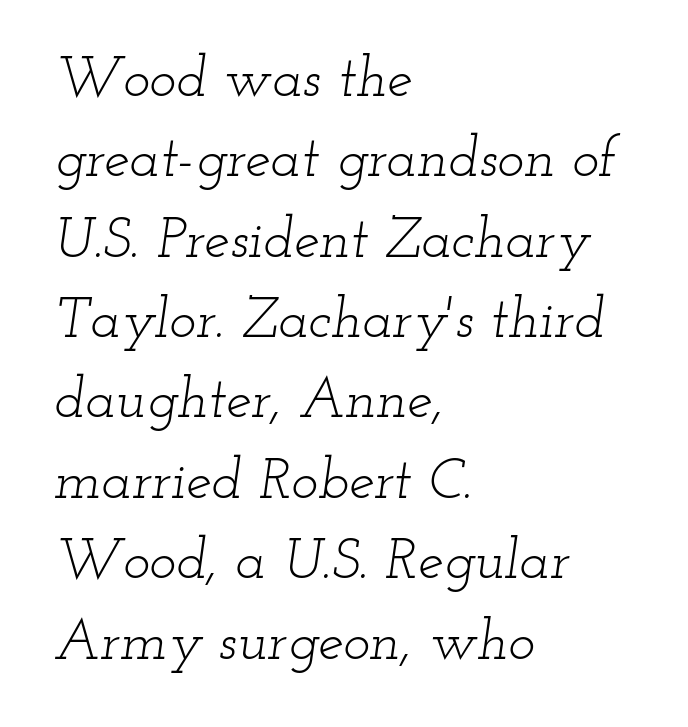
This rendering employs a face with finishing strokes, i.e., a serif. Line spacing here is normal. Summary of weight: not heavy and not bold. The face used here is rendered with its standard letterfit. These lines were composed using italics.
